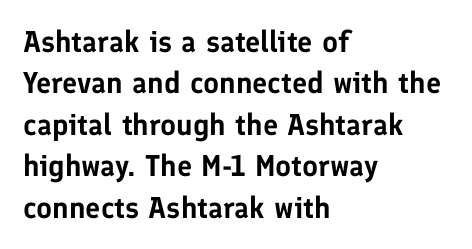
The image shows 30 px sans-serif type, upright; set left-aligned, normal line spacing (1.38x), normal letter spacing, not underlined; low stroke contrast and a medium x-height.
